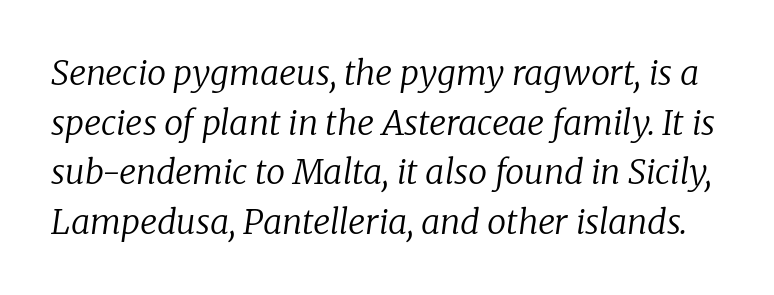
The image shows 34 px regular-weight serif type, italic (leaning right); set normal line spacing (1.46x), normal letter spacing, not underlined; low stroke contrast and a medium x-height.
